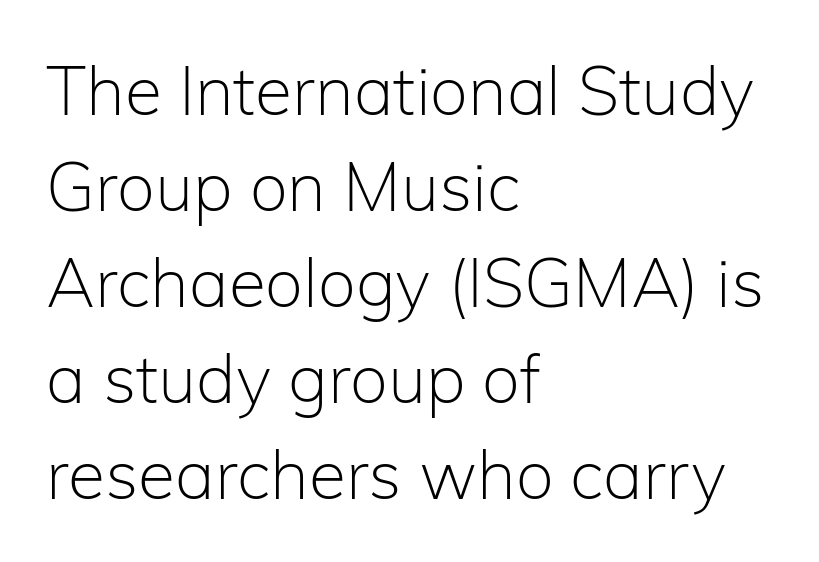
The glyphs in this specimen are sans serif. This reads as an unemphasized weight, regular at the heaviest. These lines stack with their left ends in a neat column. This is the regular roman posture of the typeface. The leading is moderate, giving the passage an even texture. A typesetter would call this proportional, since set widths differ per character.
